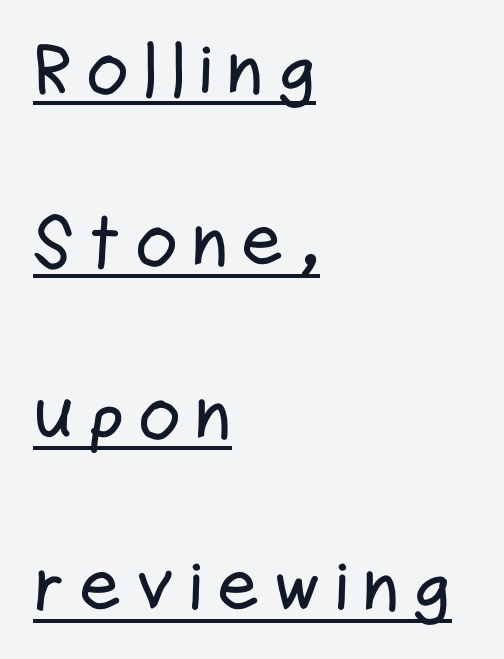
The rendering shows plain stroke endings on the letterforms — a sans-serif design. Leading: increased. Reading down the block, your eye returns to a fixed left position each line. The typesetter has applied underlining to the passage shown. Varying glyph widths throughout — classic text-font behaviour.
